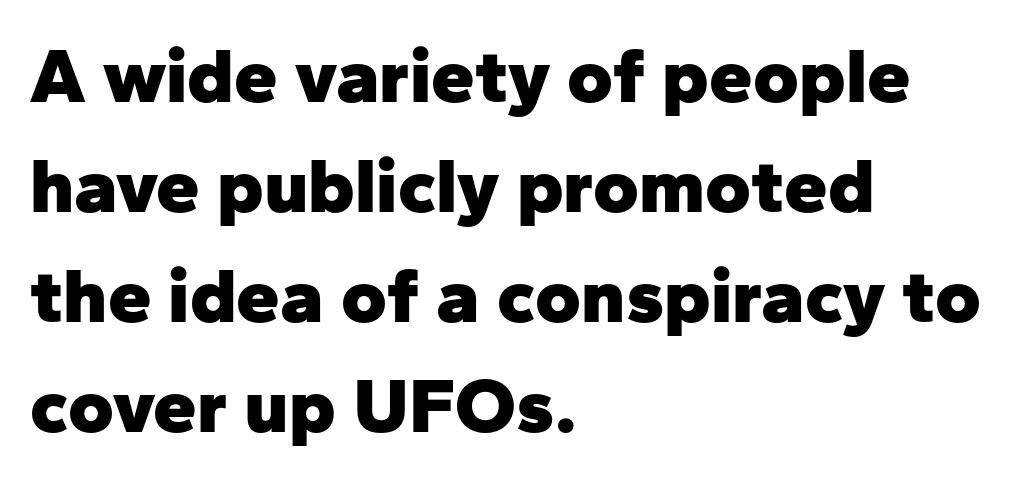
{"serif": "no", "italic": "no", "bold": "yes", "weight": "heavy", "width": "normal", "stroke_contrast": "low", "x_height": "medium", "monospaced": "no", "underline": "no", "align": "left", "line_spacing": "normal", "line_spacing_ratio": 1.41, "letter_spacing": "normal", "letter_spacing_em": 0.0, "glyph_px": 78}
